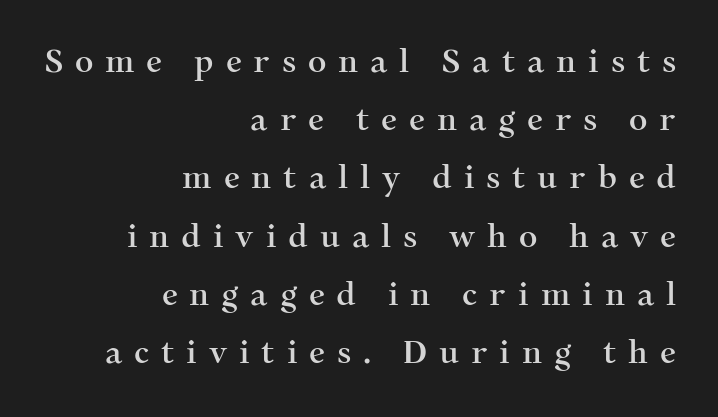
If you drew a ruler down the right edge, every line would touch it. Observe the wide spacing: letters keep a clear distance from each other. Designer's note — italics off, roman on. Font category for this specimen: serif.
